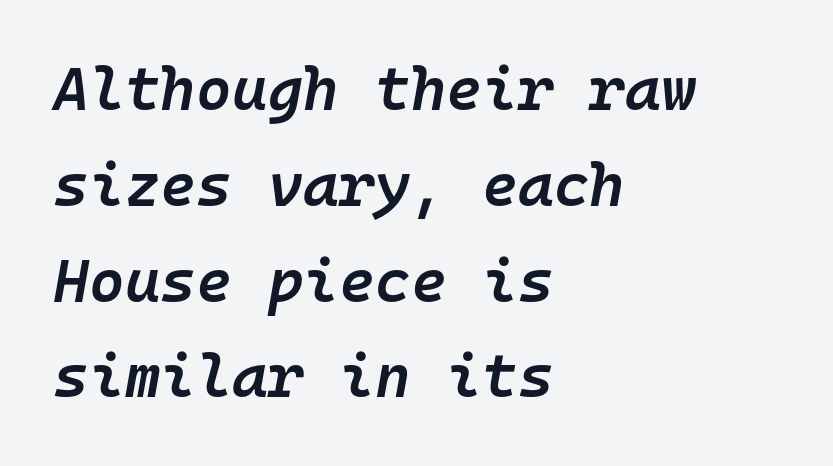
Q: Is the text bold? A: Semi-bold.
Q: Is the text italic (slanted)? A: Yes, it leans right by about 10 degrees.
Q: Is the text underlined? A: No.
Q: How is the paragraph aligned? A: Left-aligned.
Q: Is the spacing between letters normal or unusually wide? A: Normal.
Q: Is the spacing between lines tight, normal or loose? A: Normal.
Q: Width (condensed, normal, or wide)? A: Normal.
Q: Stroke contrast? A: Low.
Q: x-height? A: Medium.
Q: Monospaced? A: Yes.
